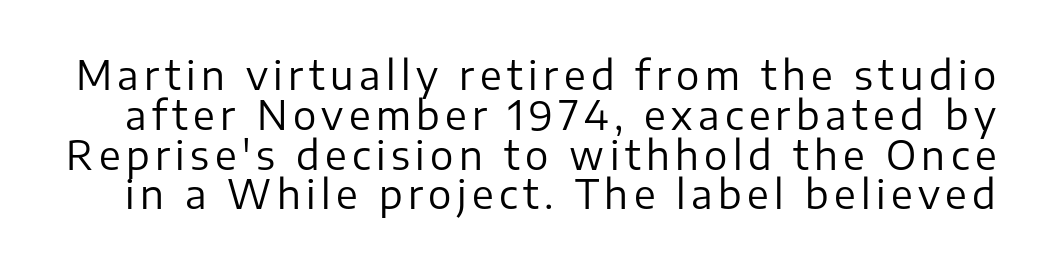
The image shows 39 px regular-weight sans-serif type, upright; set tight line spacing (1.02x), not underlined; low stroke contrast and a medium x-height.
